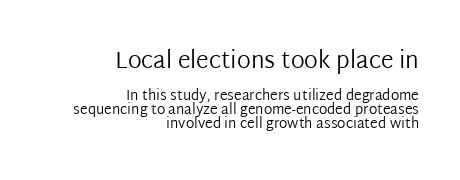
Q: Is the text bold? A: No.
Q: Is the text italic (slanted)? A: No, it is upright.
Q: Is the text underlined? A: No.
Q: How is the paragraph aligned? A: Right-aligned.
Q: Is the spacing between letters normal or unusually wide? A: Normal.
Q: Is the spacing between lines tight, normal or loose? A: Tight.
Q: Which block of text is set in a larger size, the first (top) or the second (bottom)? A: The first (top) one.
